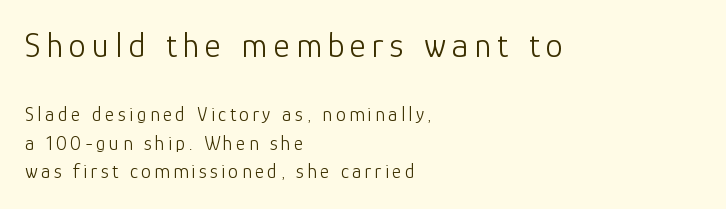
The image shows 35 px light sans-serif type, upright; set left-aligned, normal line spacing (1.43x), not underlined; the first (top) block is 1.75x larger; low stroke contrast and a medium x-height.
